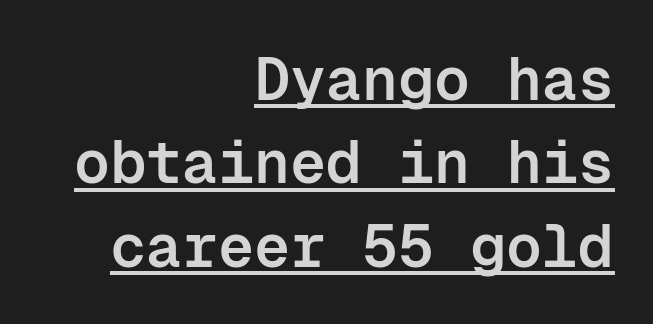
The image shows 60 px semibold sans-serif type, upright, monospaced; set right-aligned, normal line spacing (1.39x), normal letter spacing, underlined; low stroke contrast and a medium x-height.
